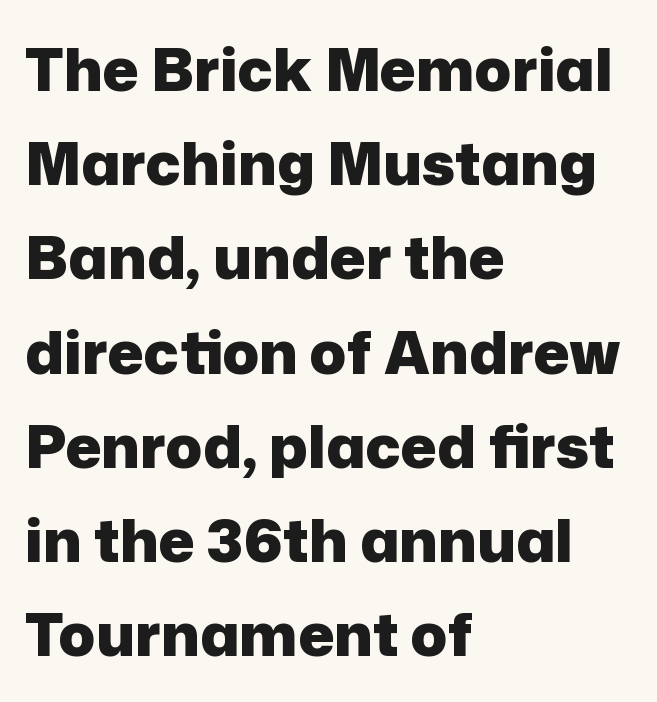
The image shows 60 px heavy sans-serif type, upright; set left-aligned, normal line spacing (1.57x), normal letter spacing, not underlined; low stroke contrast and a medium x-height.
